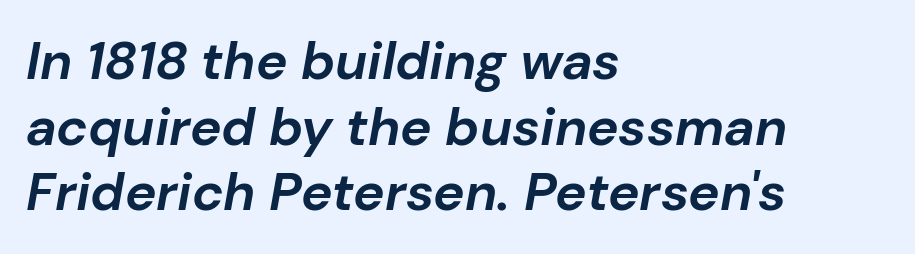
{"italic": "yes", "lean": "right", "slant_degrees": 10, "bold": "yes", "weight": "bold", "width": "normal", "stroke_contrast": "low", "x_height": "medium", "monospaced": "no", "underline": "no", "align": "left", "line_spacing_ratio": 1.24, "letter_spacing": "normal", "letter_spacing_em": 0.0, "glyph_px": 53}
